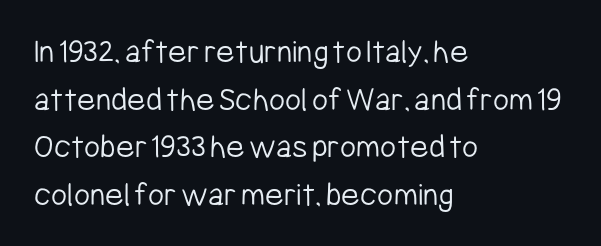
Q: Is the text bold? A: No.
Q: Is the text italic (slanted)? A: No, it is upright.
Q: Is the typeface a serif or a sans-serif typeface? A: Sans-serif.
Q: Is the text underlined? A: No.
Q: How is the paragraph aligned? A: Left-aligned.
Q: Is the spacing between letters normal or unusually wide? A: Normal.
Q: Is the spacing between lines tight, normal or loose? A: Normal.
Q: Width (condensed, normal, or wide)? A: Condensed.
Q: Stroke contrast? A: Low.
Q: x-height? A: Medium.
Q: Monospaced? A: No.
